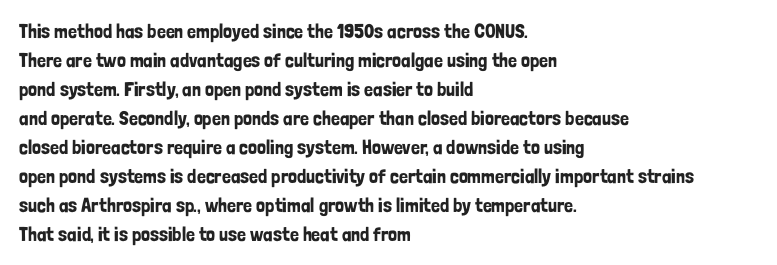
The image shows 20 px text type, upright; set left-aligned, normal line spacing (1.45x), normal letter spacing, not underlined.
